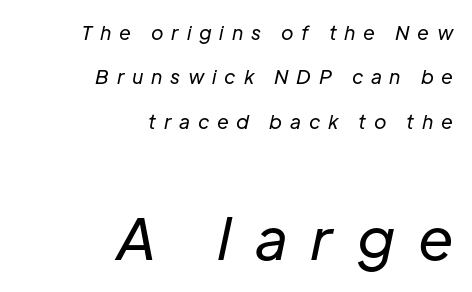
{"italic": "yes", "lean": "right", "slant_degrees": 12, "bold": "no", "weight": "regular", "width": "normal", "stroke_contrast": "low", "x_height": "medium", "monospaced": "no", "underline": "no", "align": "right", "line_spacing": "loose", "line_spacing_ratio": 2.34, "letter_spacing": "wide", "letter_spacing_em": 0.41, "larger_block": "second", "size_ratio": 3.0, "glyph_px": 57}
